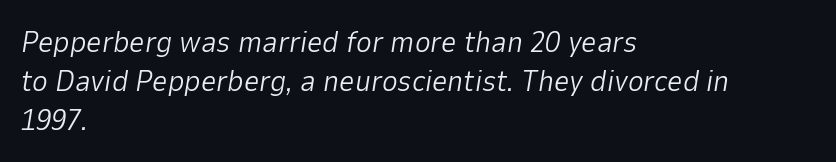
The image shows 30 px light type, italic (leaning right); set left-aligned, normal line spacing (1.3x), normal letter spacing, not underlined; low stroke contrast and a medium x-height.
